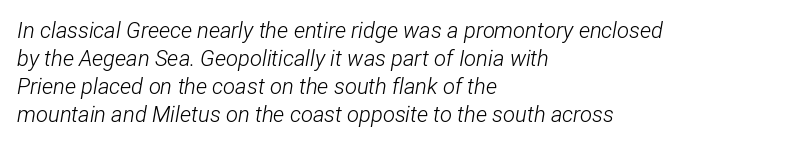
Q: Is the text bold? A: No.
Q: Is the text italic (slanted)? A: Yes, it leans right by about 12 degrees.
Q: Is the text underlined? A: No.
Q: How is the paragraph aligned? A: Left-aligned.
Q: Is the spacing between letters normal or unusually wide? A: Normal.
Q: Is the spacing between lines tight, normal or loose? A: Normal.
